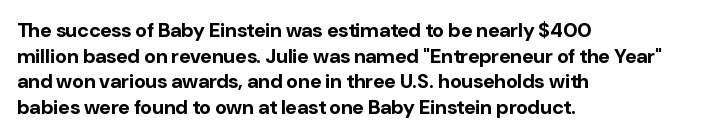
The image shows 20 px bold type, upright; set left-aligned, normal line spacing (1.28x), normal letter spacing, not underlined.
